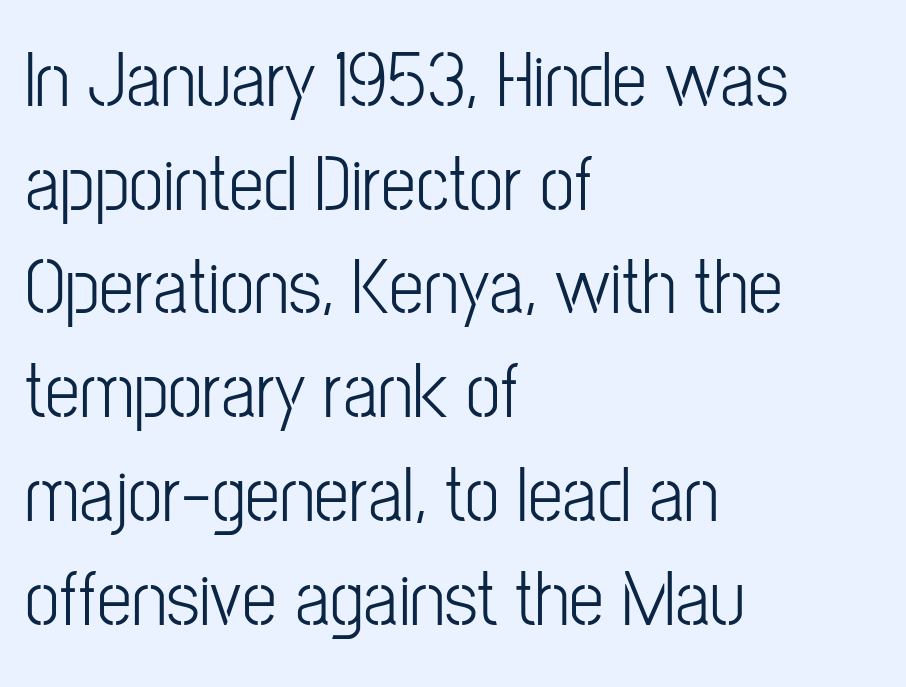
{"serif": "no", "italic": "no", "bold": "no", "weight": "light", "width": "condensed", "stroke_contrast": "low", "x_height": "medium", "monospaced": "no", "underline": "no", "align": "left", "line_spacing": "normal", "line_spacing_ratio": 1.33, "letter_spacing": "normal", "letter_spacing_em": 0.0, "glyph_px": 78}
